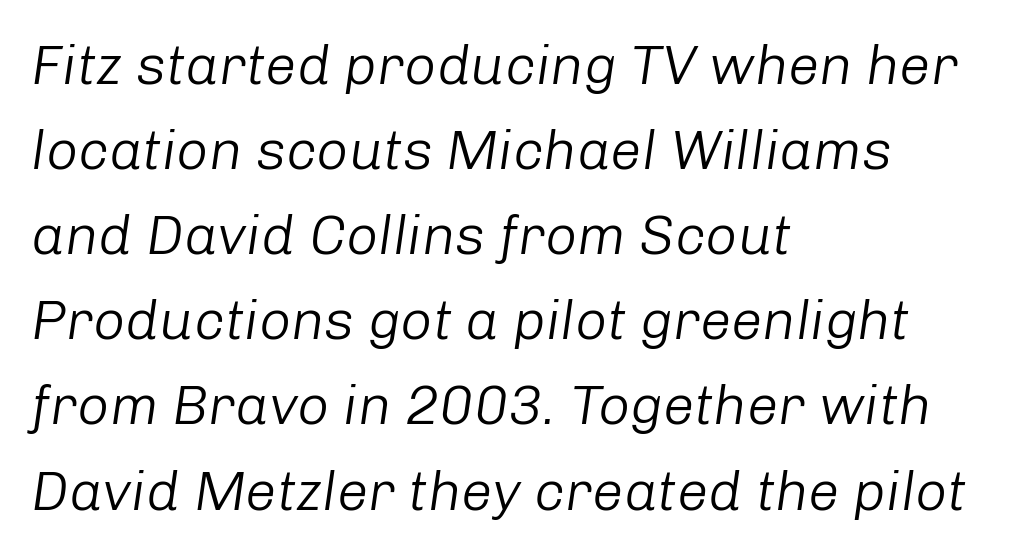
Each letter keeps its own natural width here, so spacing adapts to shape. Horizontal bands of white between lines are of average thickness. The passage shown leans; its letterforms are oblique. Each stroke keeps to a modest, everyday thickness or less.
